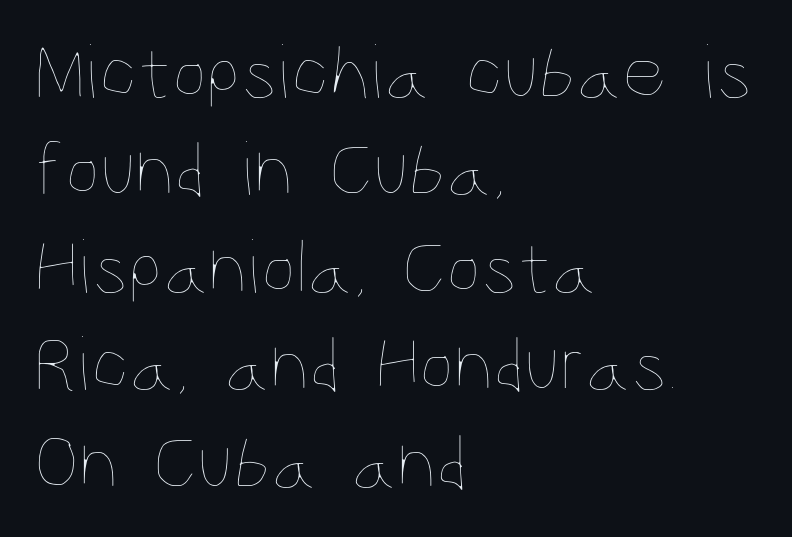
The image shows 78 px thin, condensed type, upright; set left-aligned, normal line spacing (1.25x), normal letter spacing, not underlined; low stroke contrast and a large x-height.
